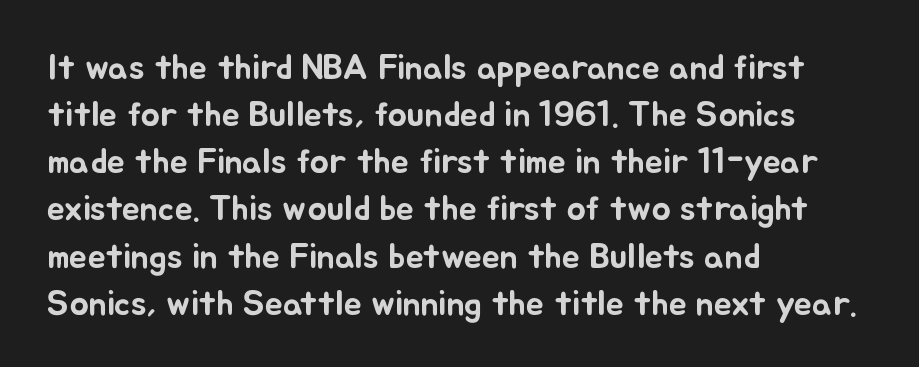
Q: Is the text italic (slanted)? A: No, it is upright.
Q: Is the text underlined? A: No.
Q: How is the paragraph aligned? A: Left-aligned.
Q: Is the spacing between letters normal or unusually wide? A: Normal.
Q: Is the spacing between lines tight, normal or loose? A: Normal.
Q: Width (condensed, normal, or wide)? A: Normal.
Q: Stroke contrast? A: Low.
Q: x-height? A: Small.
Q: Monospaced? A: No.
